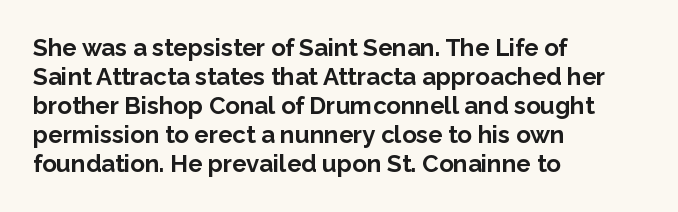
{"italic": "no", "bold": "yes", "underline": "no", "align": "left", "line_spacing_ratio": 1.21, "letter_spacing": "normal", "letter_spacing_em": 0.0, "glyph_px": 24}
